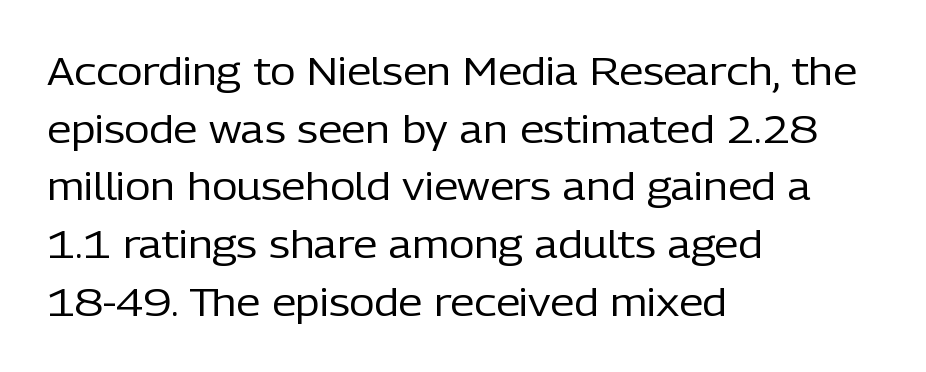
Q: Is the text bold? A: No.
Q: Is the text italic (slanted)? A: No, it is upright.
Q: Is the typeface a serif or a sans-serif typeface? A: Sans-serif.
Q: Is the text underlined? A: No.
Q: How is the paragraph aligned? A: Left-aligned.
Q: Is the spacing between letters normal or unusually wide? A: Normal.
Q: Is the spacing between lines tight, normal or loose? A: Normal.
Q: Width (condensed, normal, or wide)? A: Normal.
Q: Stroke contrast? A: Low.
Q: x-height? A: Medium.
Q: Monospaced? A: No.
